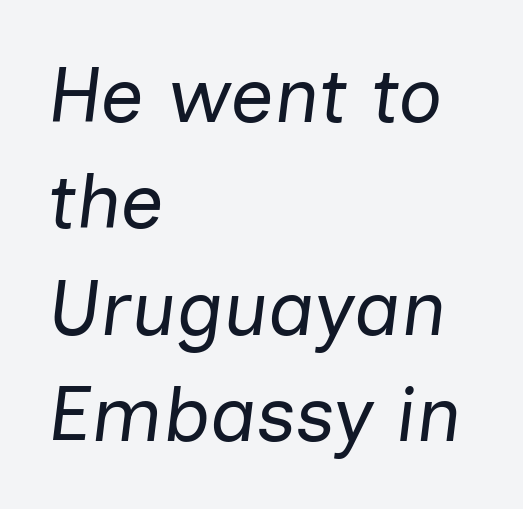
{"italic": "yes", "lean": "right", "slant_degrees": 7, "bold": "no", "weight": "regular", "width": "normal", "stroke_contrast": "low", "x_height": "medium", "monospaced": "no", "underline": "no", "align": "left", "line_spacing": "normal", "line_spacing_ratio": 1.38, "letter_spacing": "normal", "letter_spacing_em": 0.0, "glyph_px": 77}
